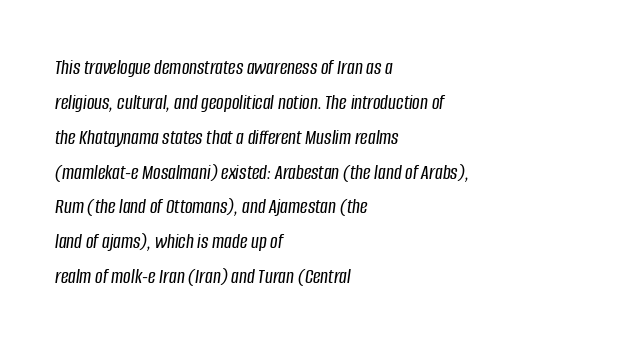
Q: Is the text italic (slanted)? A: Yes, it leans right by about 8 degrees.
Q: Is the text underlined? A: No.
Q: How is the paragraph aligned? A: Left-aligned.
Q: Is the spacing between letters normal or unusually wide? A: Normal.
Q: Is the spacing between lines tight, normal or loose? A: Normal.
